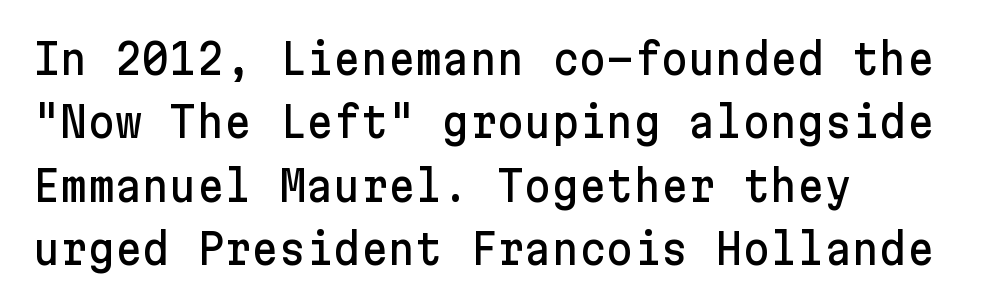
Q: Is the text italic (slanted)? A: No, it is upright.
Q: Is the typeface a serif or a sans-serif typeface? A: Sans-serif.
Q: Is the text underlined? A: No.
Q: How is the paragraph aligned? A: Left-aligned.
Q: Is the spacing between letters normal or unusually wide? A: Normal.
Q: Is the spacing between lines tight, normal or loose? A: Normal.
Q: Width (condensed, normal, or wide)? A: Normal.
Q: Stroke contrast? A: Low.
Q: x-height? A: Medium.
